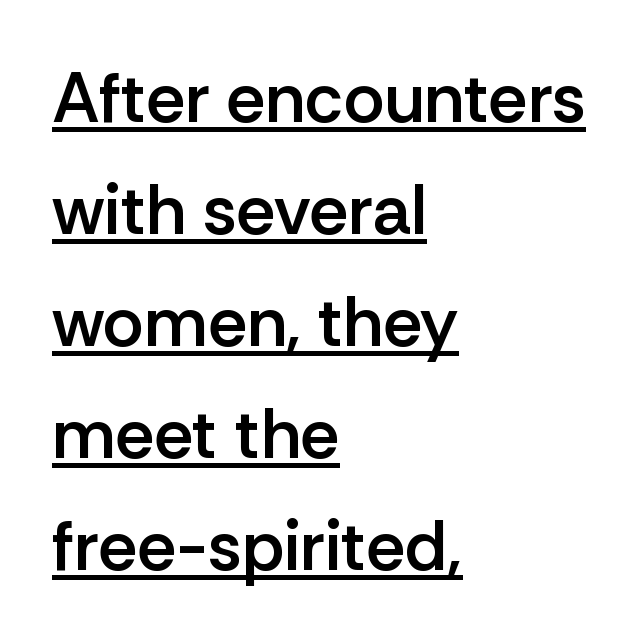
The image shows 70 px semibold sans-serif type, upright; set left-aligned, normal line spacing (1.6x), normal letter spacing, underlined; low stroke contrast and a medium x-height.
